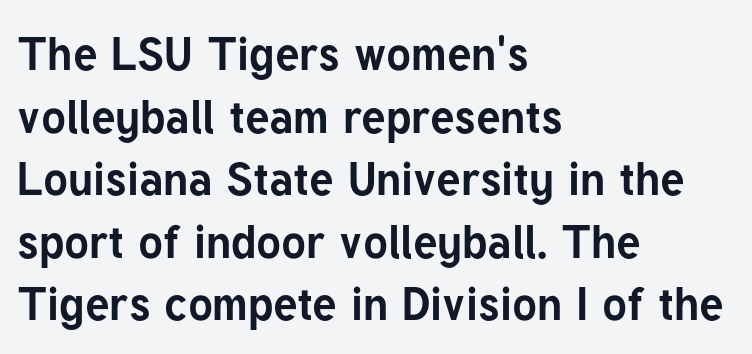
Unlike italic type, these characters show no tilt at all. The strokes are fattened all the way to bold. Vertically, the passage feels balanced, rows spaced as you'd expect. The letters advance in unequal steps, a hallmark of proportional type. This rendering features lettering with no underline. Observe the ordinary spacing: letters are neighbours, not strangers.
